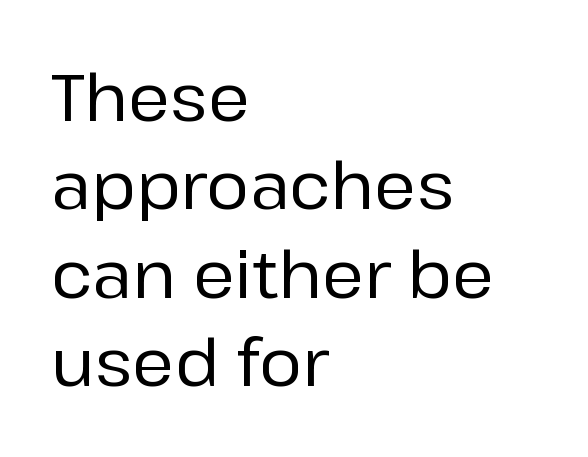
The image shows 65 px sans-serif type, upright; set left-aligned, normal line spacing (1.36x), normal letter spacing, not underlined; low stroke contrast and a medium x-height.
